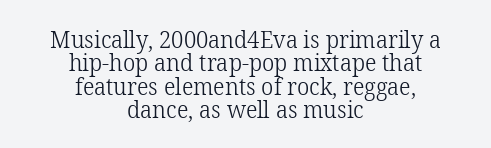
What stands out about the letter spacing? Nothing — it is the standard amount. Compared with a flush-left layout, this one balances lines on the center instead. Does the lettering tilt? It doesn't — this is upright. Horizontal bands of white between lines are thin slivers.
